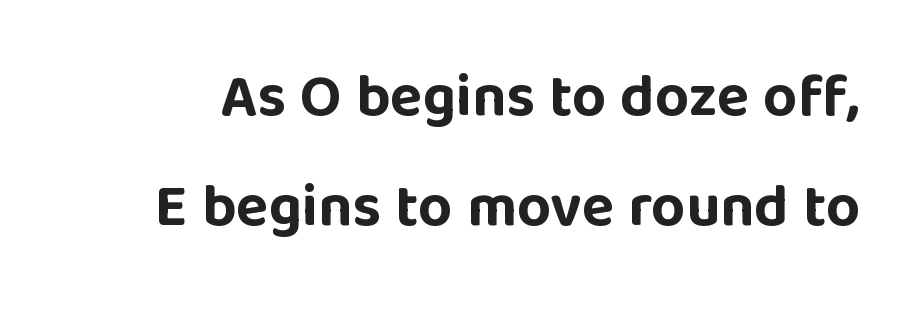
The image shows 60 px bold sans-serif type, upright; set line spacing 1.84x, normal letter spacing, not underlined; low stroke contrast and a large x-height.
